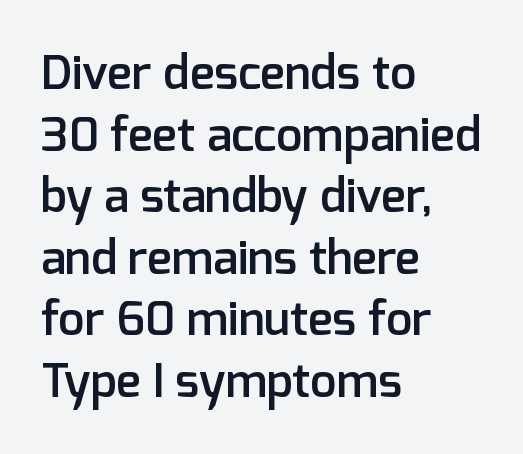
The image shows 47 px semibold sans-serif type, upright; set left-aligned, normal line spacing (1.31x), normal letter spacing, not underlined; low stroke contrast and a medium x-height.
